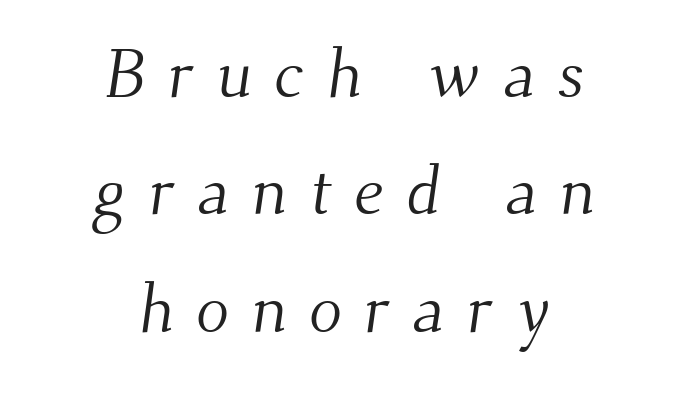
The image shows 69 px light serif type; set centered, normal line spacing (1.7x), unusually wide letter spacing (+0.32 em), not underlined; medium stroke contrast and a small x-height.
